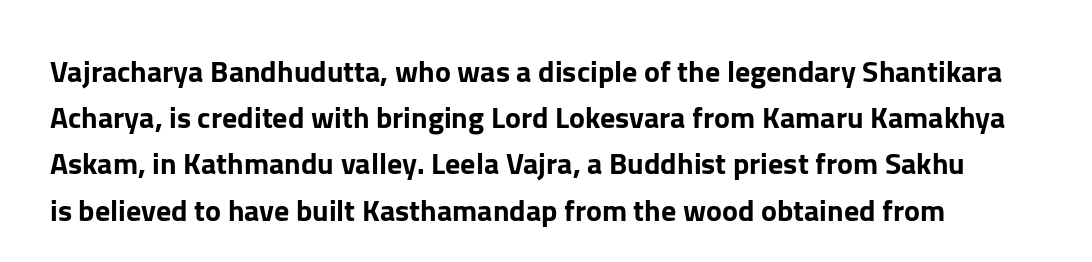
{"serif": "no", "italic": "no", "width": "normal", "stroke_contrast": "low", "x_height": "medium", "monospaced": "no", "underline": "no", "line_spacing": "normal", "line_spacing_ratio": 1.54, "letter_spacing": "normal", "letter_spacing_em": 0.0, "glyph_px": 30}
